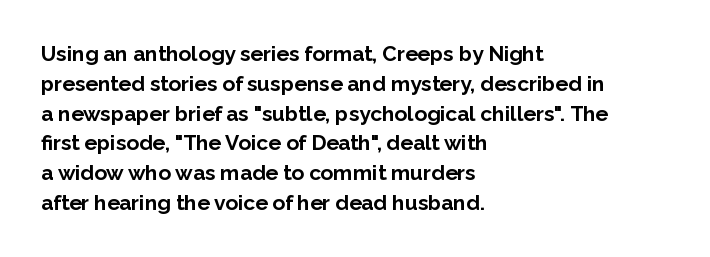
A bare baseline throughout the passage. Heavy-handed strokes throughout: this text is bold. Style check: upright. The setting favours the left margin, as ordinary paragraphs usually do. How are the letters spaced? Ordinarily, with no added tracking.
